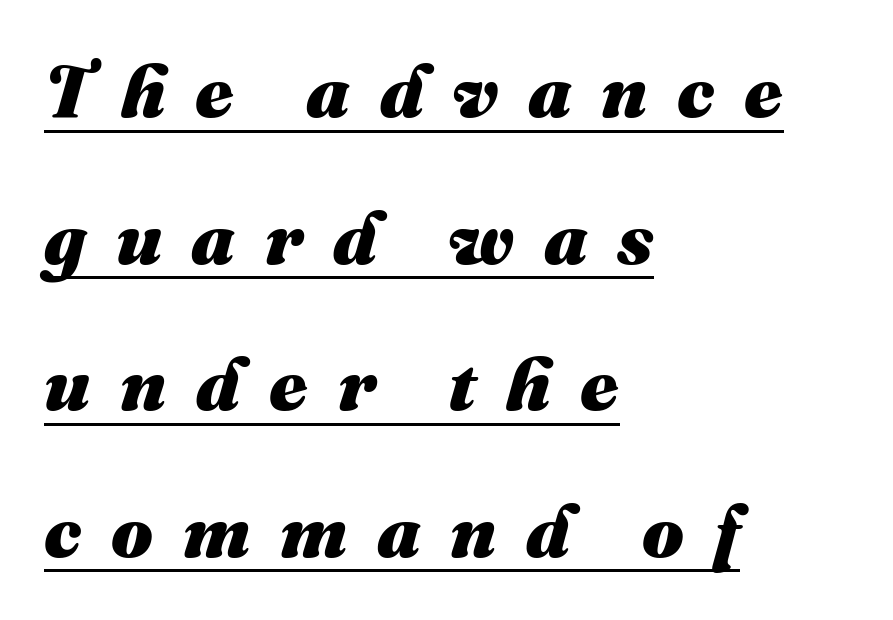
What's the leading like? Stretched, with rows far apart. The text carries the slant typical of an italic or oblique font. The lines are quadded left. Someone cranked the tracking dial way up on this one.
